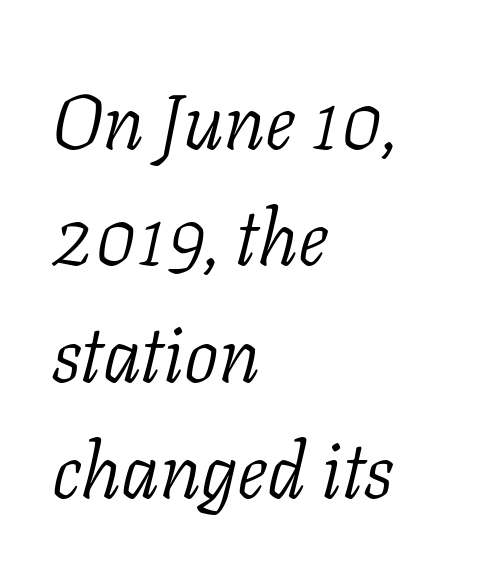
Q: Is the text bold? A: No.
Q: Is the text italic (slanted)? A: Yes, it leans right by about 11 degrees.
Q: Is the typeface a serif or a sans-serif typeface? A: Serif.
Q: Is the text underlined? A: No.
Q: How is the paragraph aligned? A: Left-aligned.
Q: Is the spacing between letters normal or unusually wide? A: Normal.
Q: Is the spacing between lines tight, normal or loose? A: Normal.
Q: Width (condensed, normal, or wide)? A: Normal.
Q: Stroke contrast? A: Low.
Q: x-height? A: Medium.
Q: Monospaced? A: No.
